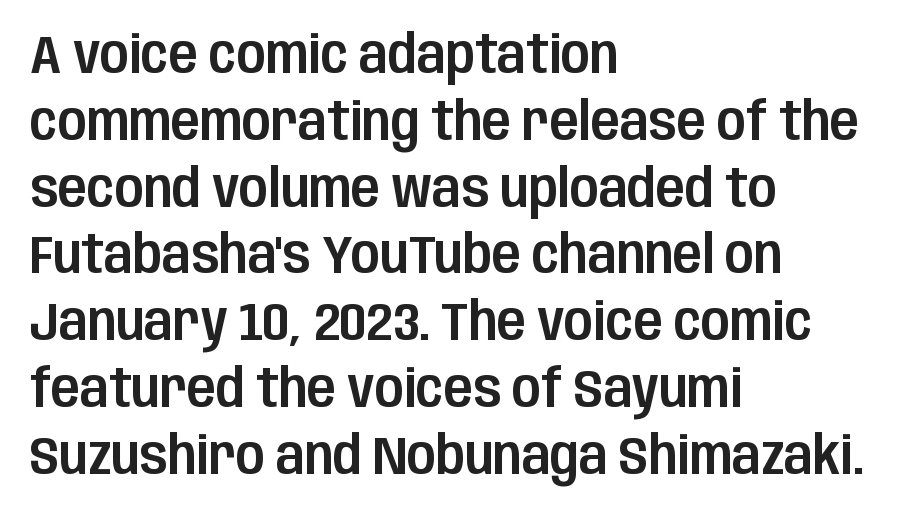
The image shows 53 px condensed sans-serif type, upright; set left-aligned, normal line spacing (1.26x), normal letter spacing, not underlined; low stroke contrast and a large x-height.
